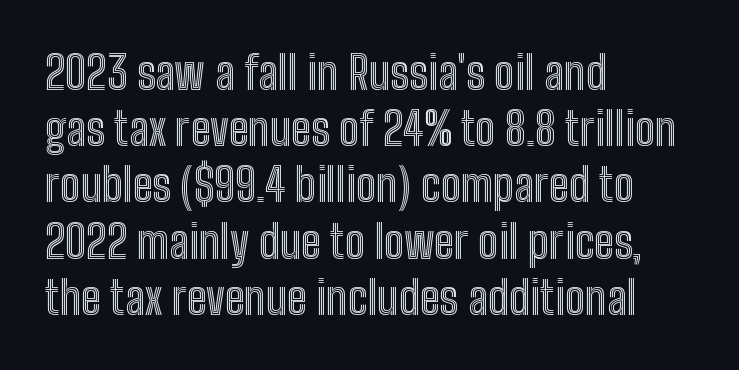
Typeset ragged right — the left edge is the straight one. The face used here is proportionally spaced, like ordinary book or web type. Vertical spacing — default. Honestly, the letter spacing is just normal — you wouldn't notice it.
